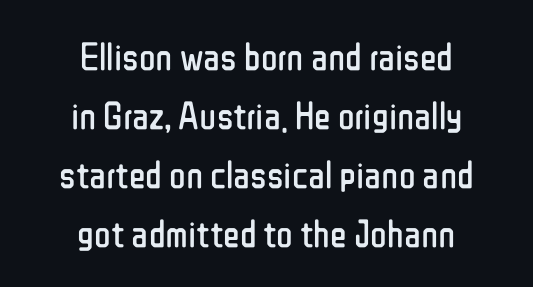
{"serif": "no", "italic": "no", "bold": "no", "weight": "regular", "width": "condensed", "stroke_contrast": "low", "x_height": "medium", "monospaced": "no", "underline": "no", "align": "center", "line_spacing": "normal", "line_spacing_ratio": 1.51, "letter_spacing": "normal", "letter_spacing_em": 0.0, "glyph_px": 39}
